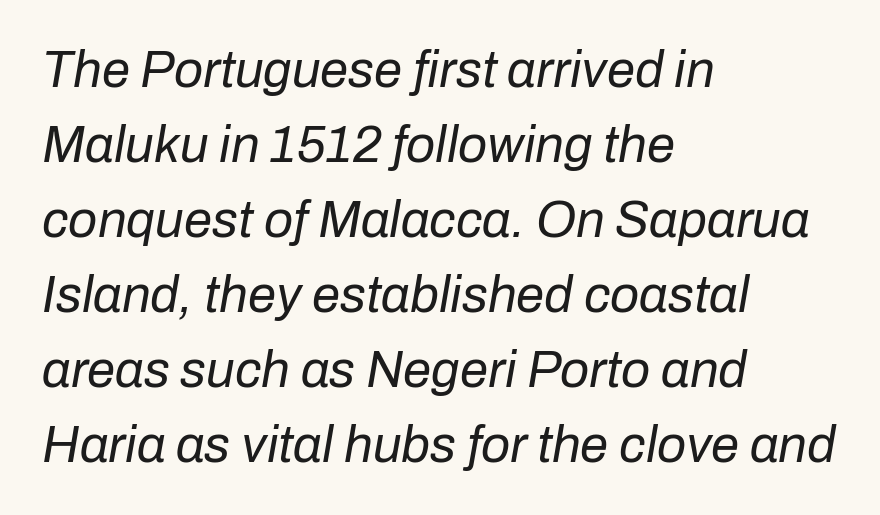
The image shows 51 px regular-weight type, italic (leaning right); set left-aligned, normal line spacing (1.47x), normal letter spacing, not underlined; low stroke contrast and a medium x-height.
